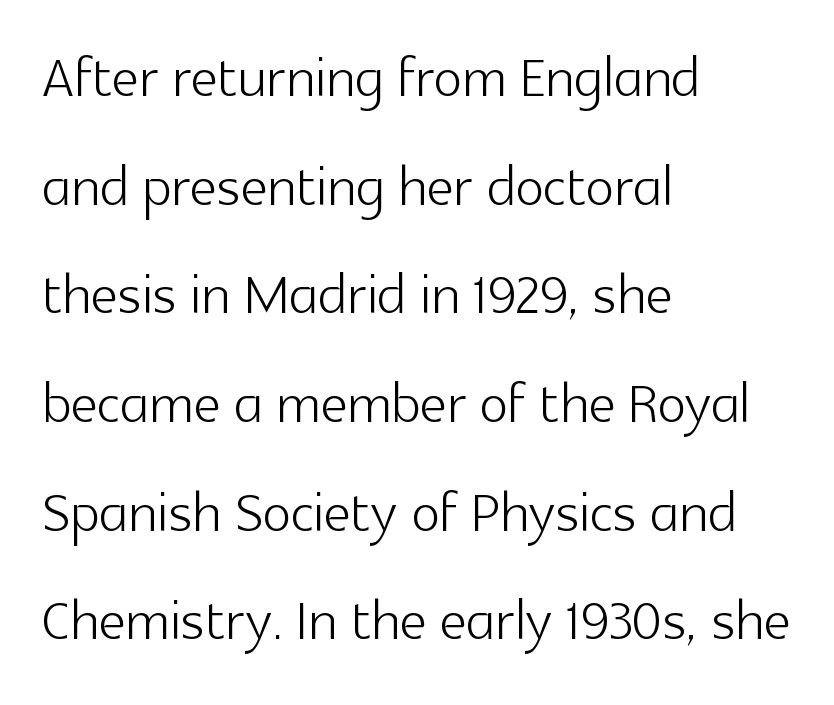
The image shows 76 px light sans-serif type, upright; set left-aligned, normal line spacing (1.43x), normal letter spacing, not underlined; a medium x-height.
